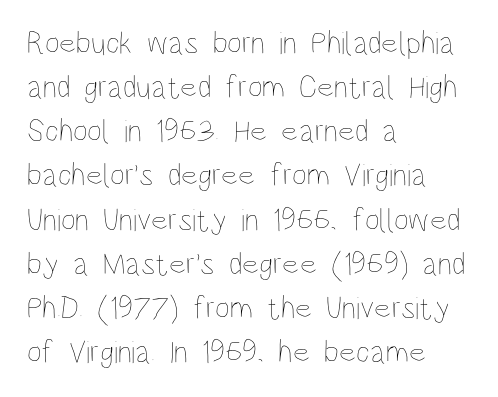
{"italic": "no", "bold": "no", "weight": "thin", "width": "condensed", "stroke_contrast": "low", "x_height": "large", "monospaced": "no", "underline": "no", "align": "left", "line_spacing": "normal", "line_spacing_ratio": 1.38, "letter_spacing": "normal", "letter_spacing_em": 0.0, "glyph_px": 32}
